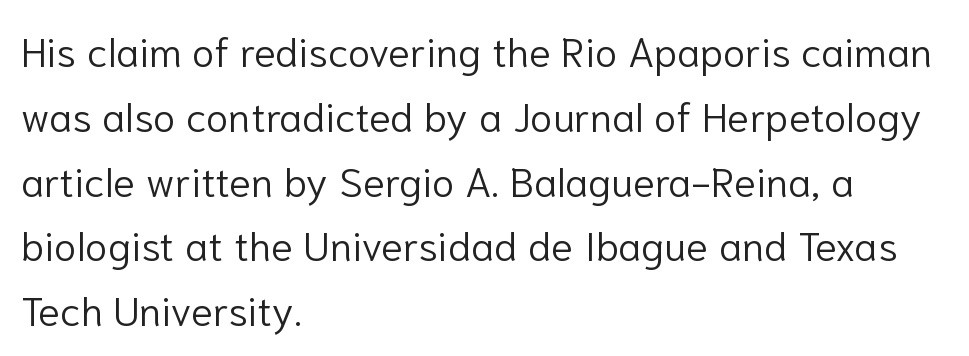
Q: Is the text bold? A: No.
Q: Is the text italic (slanted)? A: No, it is upright.
Q: Is the typeface a serif or a sans-serif typeface? A: Sans-serif.
Q: Is the text underlined? A: No.
Q: How is the paragraph aligned? A: Left-aligned.
Q: Is the spacing between letters normal or unusually wide? A: Normal.
Q: Is the spacing between lines tight, normal or loose? A: Normal.
Q: Width (condensed, normal, or wide)? A: Normal.
Q: Stroke contrast? A: Low.
Q: x-height? A: Medium.
Q: Monospaced? A: No.
